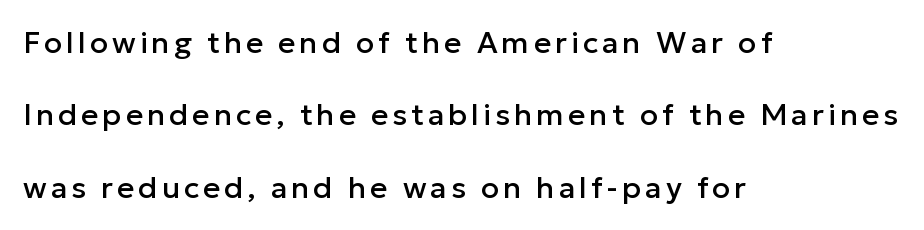
{"serif": "no", "italic": "no", "width": "normal", "stroke_contrast": "low", "x_height": "medium", "monospaced": "no", "underline": "no", "align": "left", "line_spacing": "loose", "line_spacing_ratio": 2.41, "glyph_px": 30}
